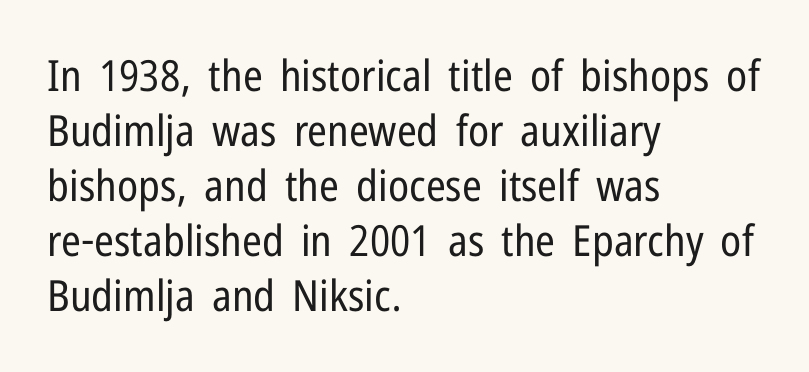
{"serif": "no", "italic": "no", "bold": "no", "weight": "regular", "width": "condensed", "stroke_contrast": "low", "x_height": "medium", "monospaced": "no", "underline": "no", "align": "left", "line_spacing": "normal", "line_spacing_ratio": 1.28, "letter_spacing": "normal", "letter_spacing_em": 0.0, "glyph_px": 43}
